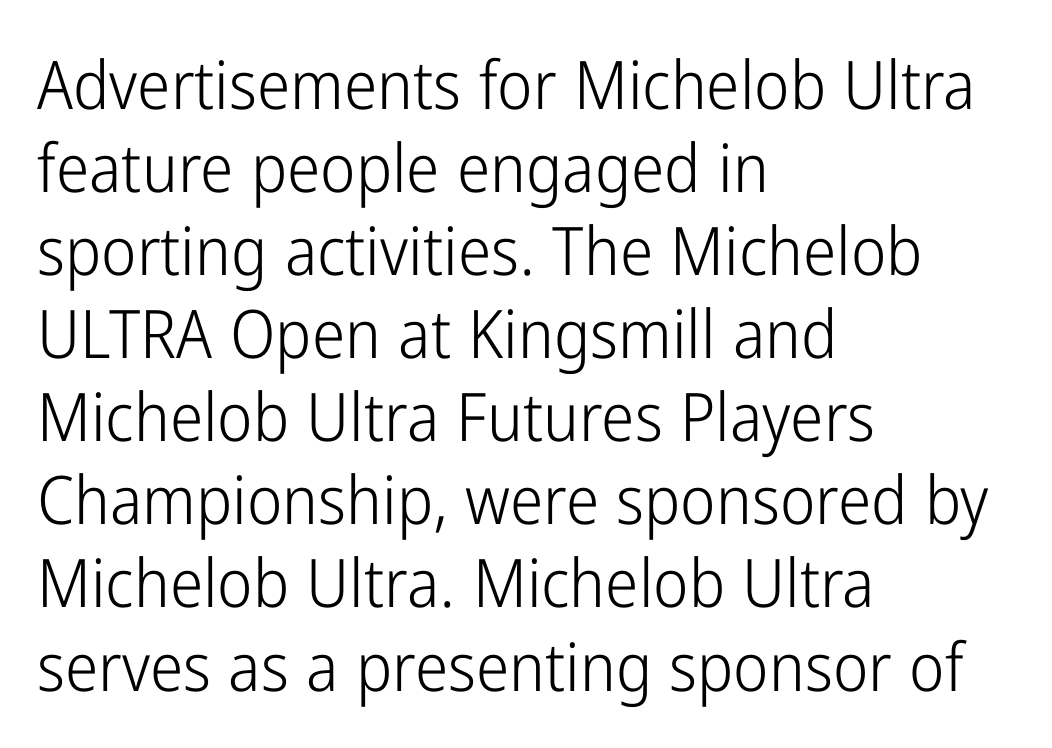
The image shows 67 px light, condensed sans-serif type, upright; set left-aligned, line spacing 1.24x, normal letter spacing, not underlined; low stroke contrast and a medium x-height.
